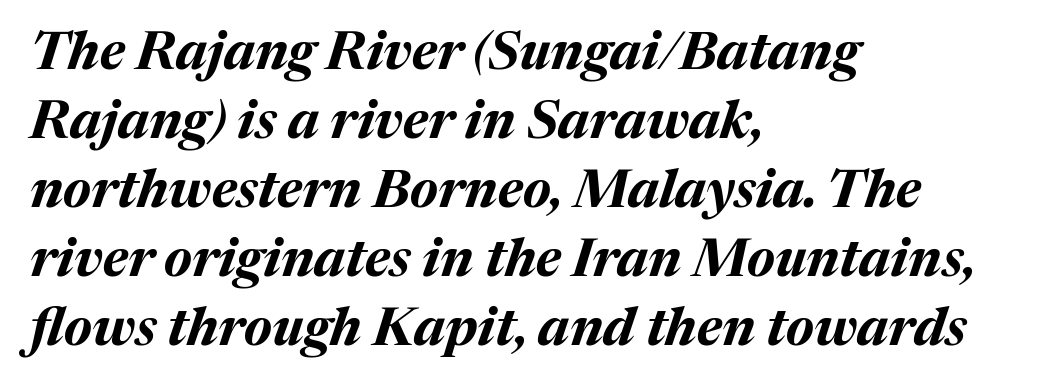
The strokes are fattened all the way to bold. The specimen omits any rule beneath the text block's lines. The gaps between neighbouring characters are ordinary and unremarkable. Rendered with sloped, italic letterforms. Successive baselines arrive at the customary interval.
